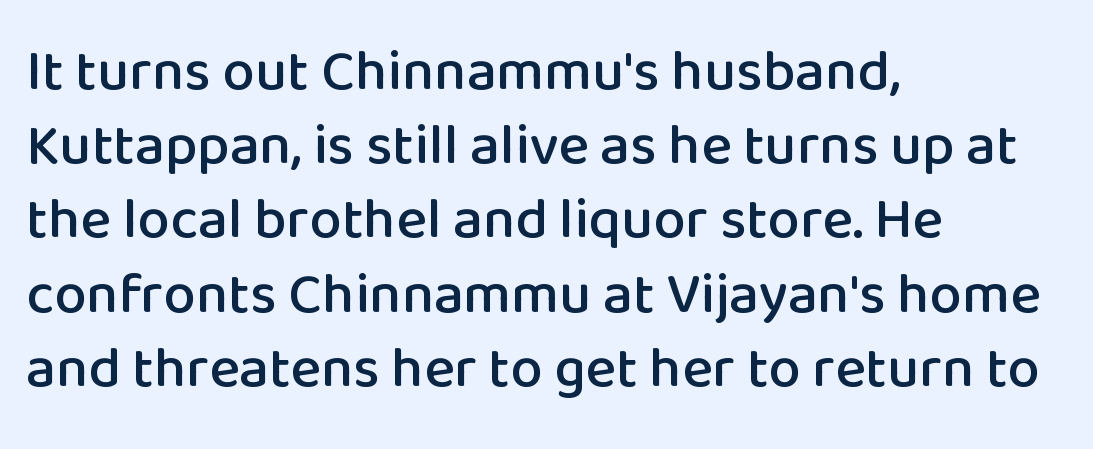
The image shows 58 px sans-serif type, upright; set left-aligned, normal line spacing (1.28x), normal letter spacing, not underlined; low stroke contrast and a medium x-height.
